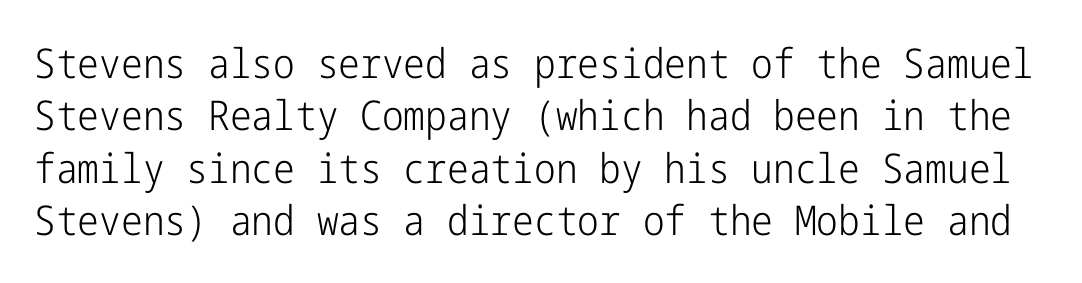
Q: Is the text bold? A: No.
Q: Is the text italic (slanted)? A: No, it is upright.
Q: Is the typeface a serif or a sans-serif typeface? A: Sans-serif.
Q: Is the text underlined? A: No.
Q: Is the spacing between letters normal or unusually wide? A: Normal.
Q: Is the spacing between lines tight, normal or loose? A: Normal.
Q: Width (condensed, normal, or wide)? A: Condensed.
Q: Stroke contrast? A: Low.
Q: x-height? A: Medium.
